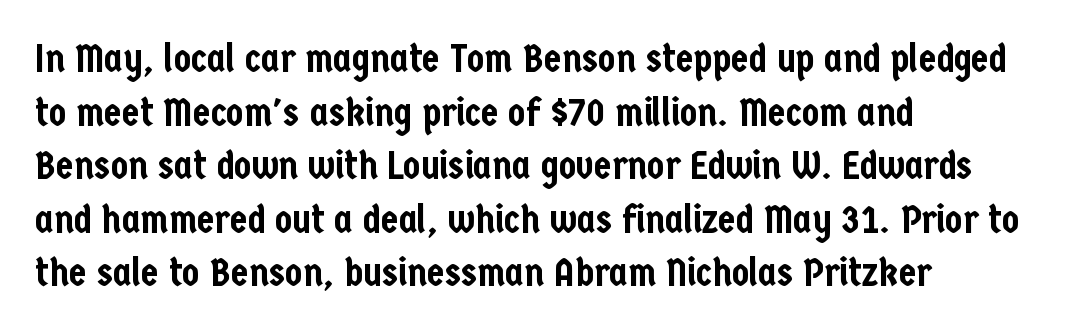
Q: Is the text italic (slanted)? A: No, it is upright.
Q: Is the typeface a serif or a sans-serif typeface? A: Sans-serif.
Q: Is the text underlined? A: No.
Q: How is the paragraph aligned? A: Left-aligned.
Q: Is the spacing between letters normal or unusually wide? A: Normal.
Q: Is the spacing between lines tight, normal or loose? A: Normal.
Q: Width (condensed, normal, or wide)? A: Condensed.
Q: Stroke contrast? A: Low.
Q: x-height? A: Medium.
Q: Monospaced? A: No.
